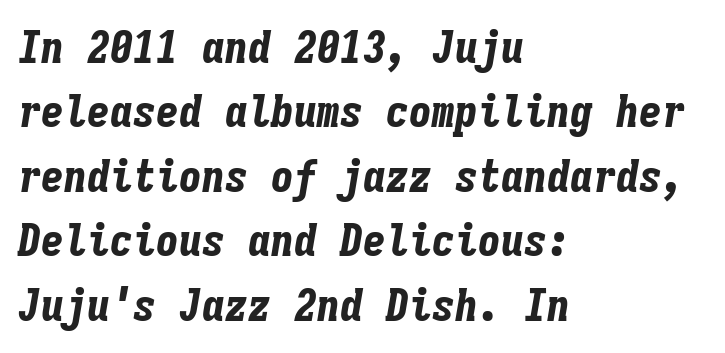
Its strokes are broad and dark, the hallmark of bold type. Each line starts at the same left margin while the right side varies. The letterforms sit shoulder to shoulder at normal distance. Rows of type keep a routine distance in the vertical direction. Do the characters align in a grid? Yes, the font is monospaced. This rendering features lettering with no underline.
